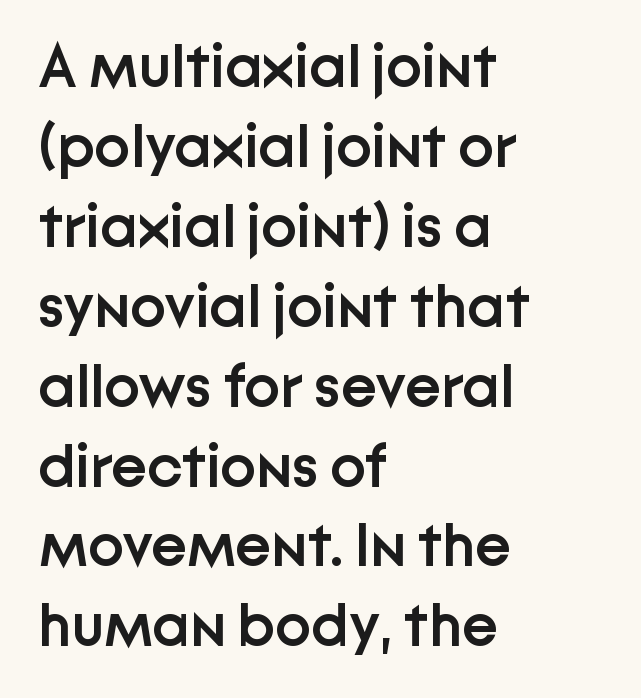
{"serif": "no", "italic": "no", "bold": "semi", "weight": "semibold", "width": "normal", "stroke_contrast": "low", "x_height": "medium", "monospaced": "no", "underline": "no", "align": "left", "line_spacing": "normal", "line_spacing_ratio": 1.31, "letter_spacing": "normal", "letter_spacing_em": 0.0, "glyph_px": 61}
